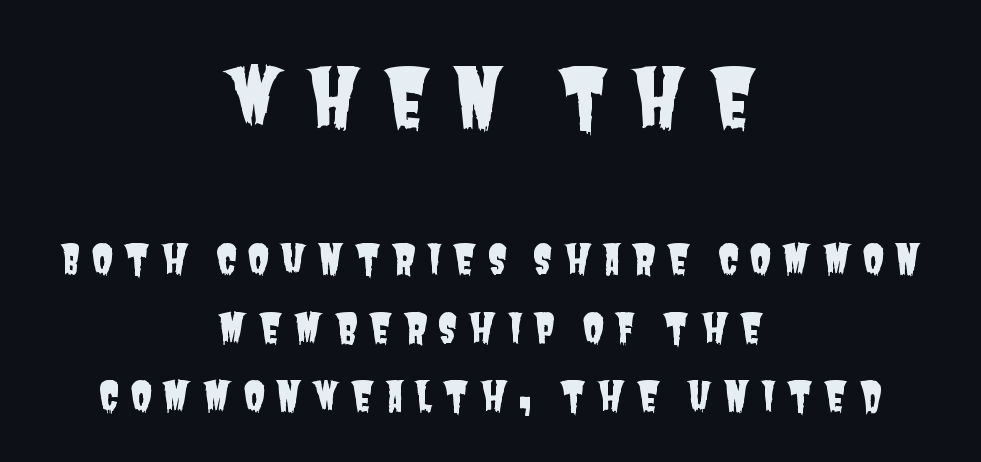
Lines of text with bare space underneath. Short note: letters widely spaced. This is sans-serif lettering, the kind often seen on screens and signage. Type size steps down from the first block to the second. Varying glyph widths throughout — classic text-font behaviour.
